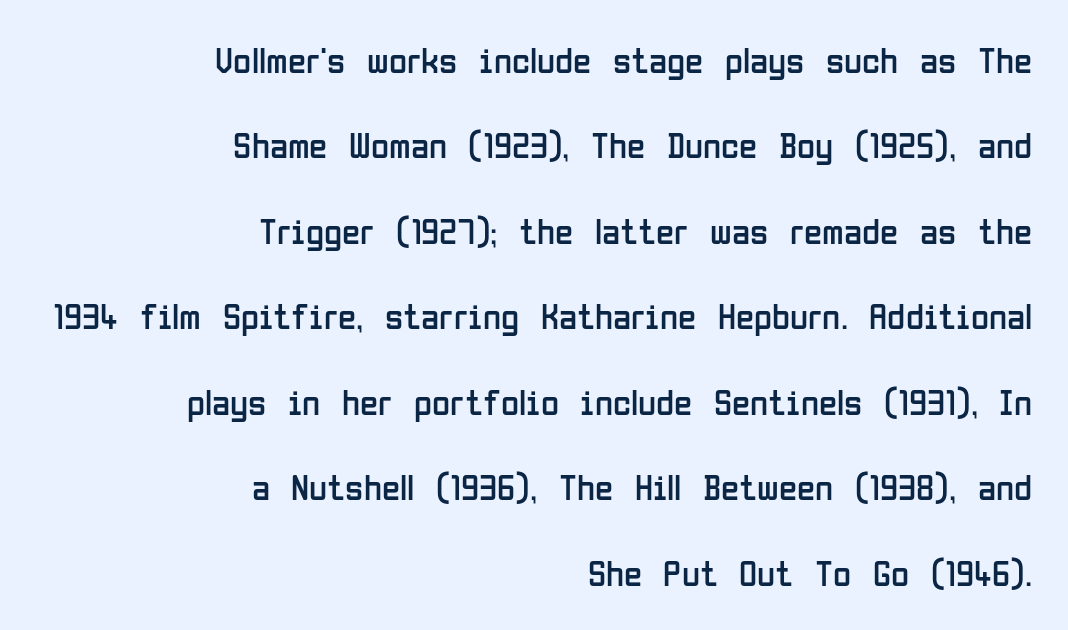
The image shows 37 px regular-weight, condensed sans-serif type, upright; set right-aligned, loose line spacing (2.31x), normal letter spacing, not underlined; low stroke contrast and a medium x-height.
